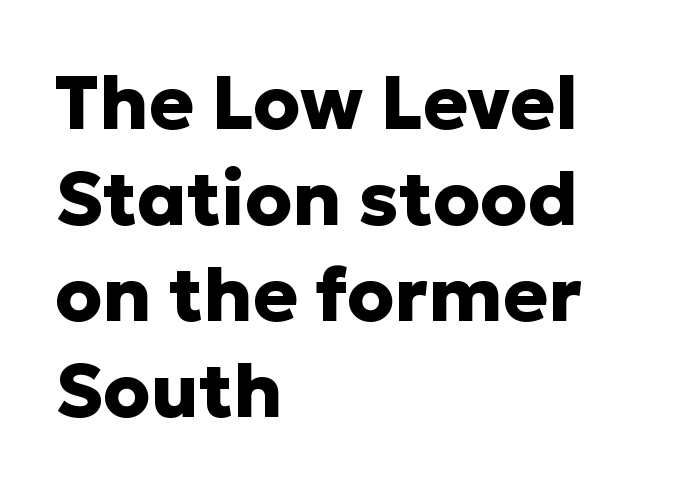
The lines sit at an ordinary, default distance from one another. Casual observation: everything's shoved over to the left. Clear beneath every line of the passage. No feet cap the strokes, marking this as sans-serif type.
